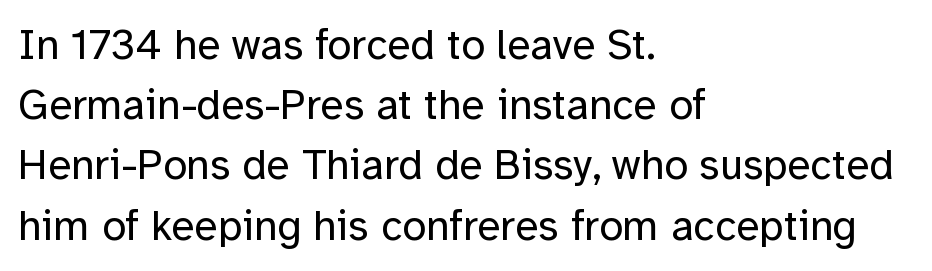
The image shows 43 px regular-weight sans-serif type, upright; set left-aligned, normal line spacing (1.4x), normal letter spacing, not underlined; low stroke contrast and a medium x-height.
